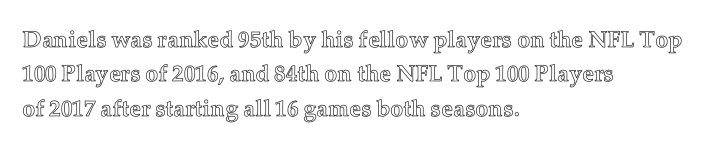
{"italic": "no", "underline": "no", "align": "left", "line_spacing": "normal", "line_spacing_ratio": 1.49, "letter_spacing": "normal", "letter_spacing_em": 0.0, "glyph_px": 23}
